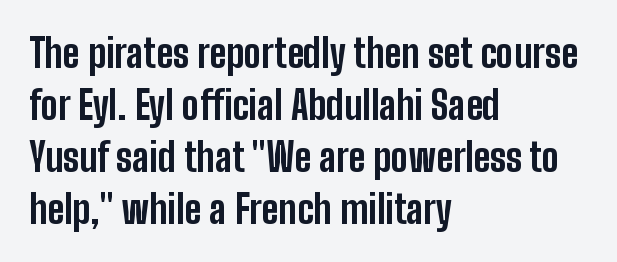
{"serif": "no", "italic": "no", "bold": "yes", "weight": "bold", "width": "condensed", "stroke_contrast": "low", "x_height": "medium", "monospaced": "no", "underline": "no", "align": "left", "line_spacing": "normal", "line_spacing_ratio": 1.33, "letter_spacing": "normal", "letter_spacing_em": 0.0, "glyph_px": 39}
